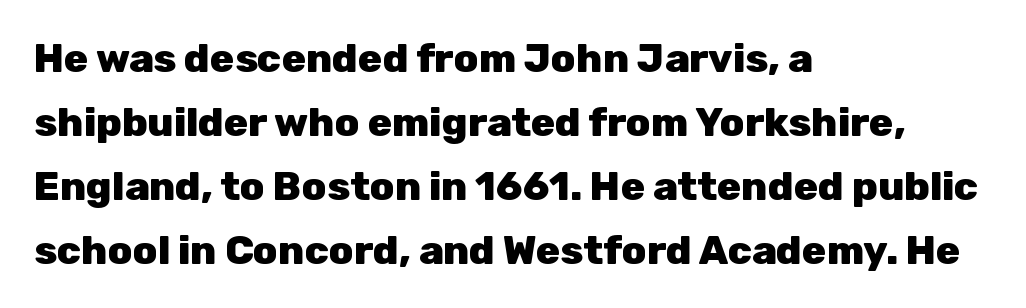
The image shows 40 px heavy sans-serif type, upright; set left-aligned, normal line spacing (1.6x), normal letter spacing, not underlined; low stroke contrast and a medium x-height.
